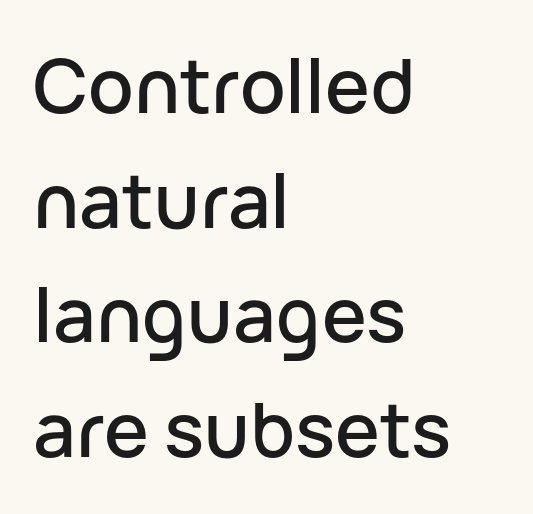
{"serif": "no", "italic": "no", "width": "normal", "stroke_contrast": "low", "x_height": "medium", "monospaced": "no", "underline": "no", "align": "left", "line_spacing": "normal", "line_spacing_ratio": 1.53, "letter_spacing": "normal", "letter_spacing_em": 0.0, "glyph_px": 75}
